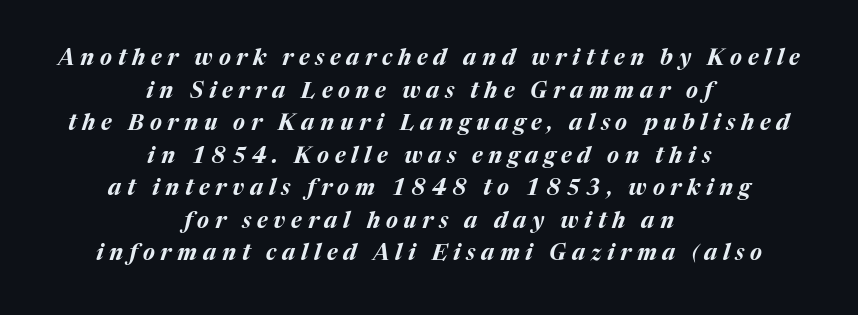
{"italic": "yes", "lean": "right", "slant_degrees": 17, "bold": "yes", "underline": "no", "align": "center", "line_spacing": "normal", "line_spacing_ratio": 1.48, "letter_spacing": "wide", "letter_spacing_em": 0.26, "glyph_px": 22}
